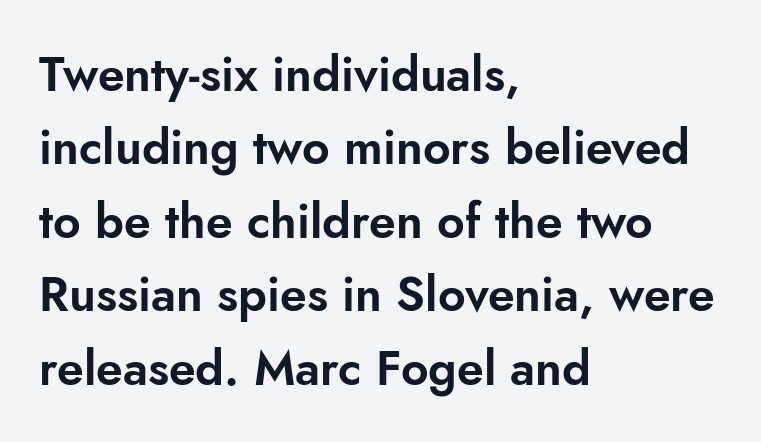
Q: Is the text italic (slanted)? A: No, it is upright.
Q: Is the typeface a serif or a sans-serif typeface? A: Sans-serif.
Q: Is the text underlined? A: No.
Q: How is the paragraph aligned? A: Left-aligned.
Q: Is the spacing between letters normal or unusually wide? A: Normal.
Q: Is the spacing between lines tight, normal or loose? A: Normal.
Q: Width (condensed, normal, or wide)? A: Normal.
Q: Stroke contrast? A: Low.
Q: x-height? A: Small.
Q: Monospaced? A: No.
